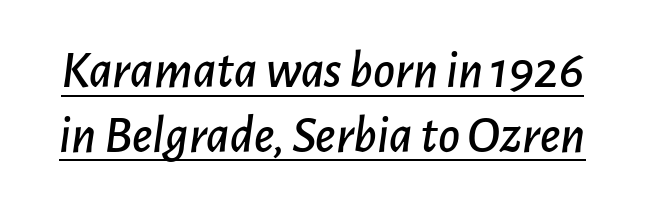
{"italic": "yes", "lean": "right", "slant_degrees": 7, "width": "normal", "stroke_contrast": "low", "x_height": "medium", "monospaced": "no", "underline": "yes", "line_spacing_ratio": 1.22, "letter_spacing": "normal", "letter_spacing_em": 0.0, "glyph_px": 53}
